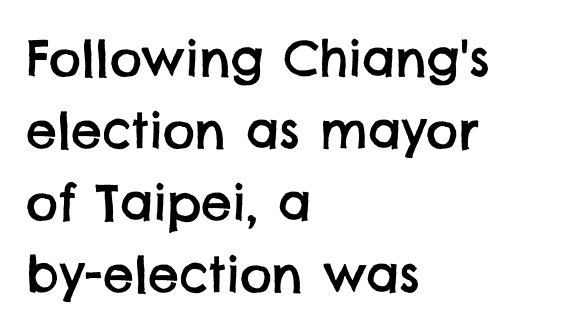
The compositor pushed each line to the left boundary. Plain, unruled lines of type. Character widths vary here, with narrow letters taking less room than wide ones. Serif or sans? Sans — the stroke terminals are bare. Regular leading. Nothing unusual about the tracking: characters are spaced as the font intends.
